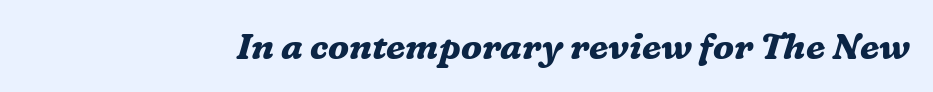
The horizontal fit of the characters is conventional and even. Does the weight exceed regular? Yes, all the way to bold. The zone under the glyphs is completely vacant. The type family on display is of the serif kind.
